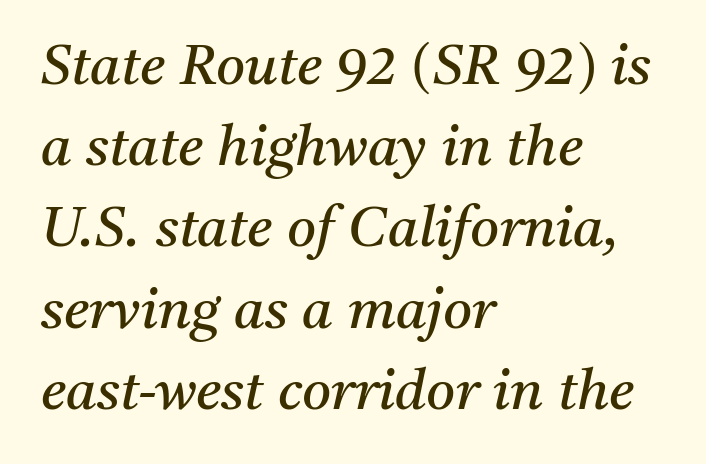
The image shows 56 px regular-weight serif type, italic (leaning right); set left-aligned, normal line spacing (1.45x), normal letter spacing, not underlined; medium stroke contrast and a medium x-height.
